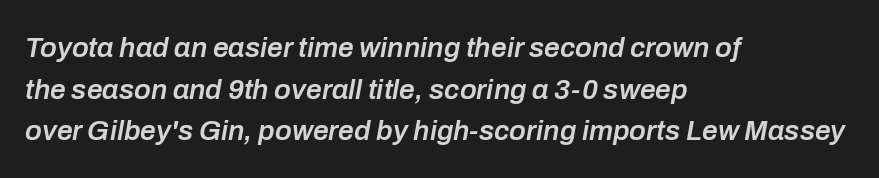
The image shows 28 px semibold type, italic (leaning right); set left-aligned, normal line spacing (1.49x), normal letter spacing, not underlined; low stroke contrast and a medium x-height.
